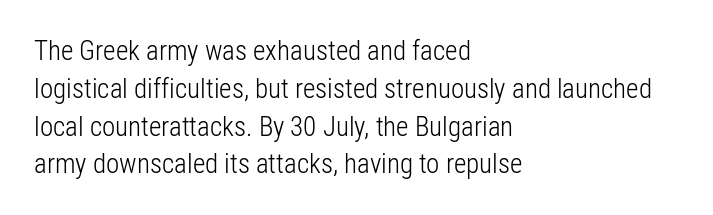
The image shows 27 px text type, upright; set left-aligned, normal line spacing (1.4x), normal letter spacing, not underlined.
